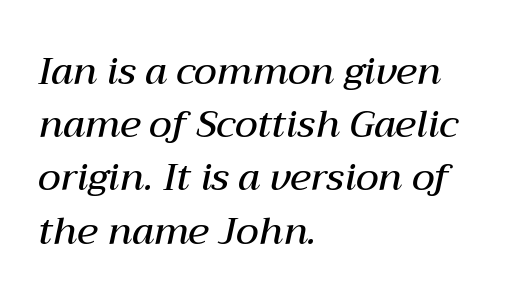
The rag falls on the right side of this text block. The rendering uses natural spacing where letterforms have individual widths. Each row of text sits above clean, open space. What stands out about the letter spacing? Nothing — it is the standard amount. This is oblique type, the kind used for emphasis or titles. This sample keeps an unexceptional amount of space between lines.
